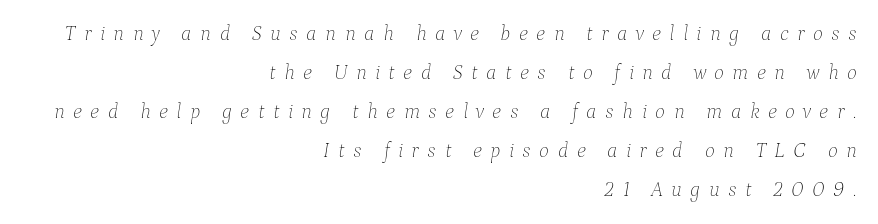
How are the letters spaced? Widely, with obvious added tracking. Line ends are locked; line starts wander. Summary of weight: not heavy and not bold. Style check: oblique.
